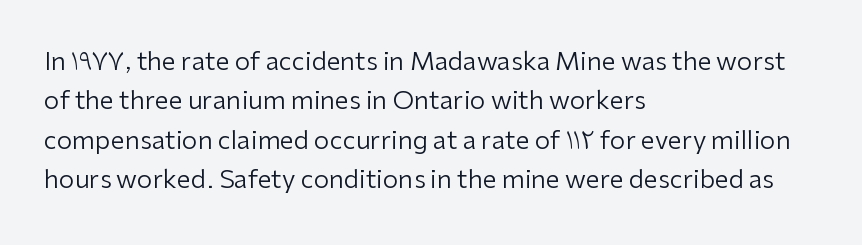
The image shows 25 px text type, upright; set left-aligned, normal line spacing (1.58x), normal letter spacing, not underlined.
